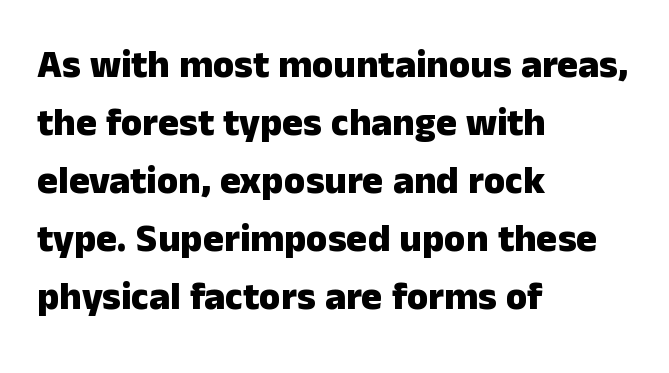
Q: Is the text bold? A: Yes.
Q: Is the text italic (slanted)? A: No, it is upright.
Q: Is the typeface a serif or a sans-serif typeface? A: Sans-serif.
Q: Is the text underlined? A: No.
Q: How is the paragraph aligned? A: Left-aligned.
Q: Is the spacing between letters normal or unusually wide? A: Normal.
Q: Is the spacing between lines tight, normal or loose? A: Normal.
Q: Width (condensed, normal, or wide)? A: Normal.
Q: Stroke contrast? A: Low.
Q: x-height? A: Medium.
Q: Monospaced? A: No.
